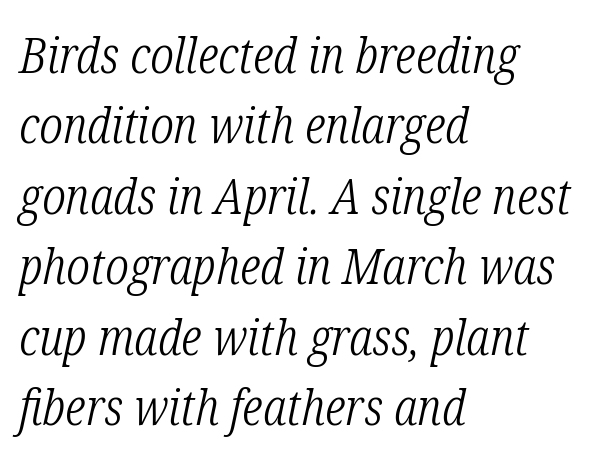
Q: Is the text bold? A: No.
Q: Is the text italic (slanted)? A: Yes, it leans right by about 12 degrees.
Q: Is the typeface a serif or a sans-serif typeface? A: Serif.
Q: Is the text underlined? A: No.
Q: How is the paragraph aligned? A: Left-aligned.
Q: Is the spacing between letters normal or unusually wide? A: Normal.
Q: Is the spacing between lines tight, normal or loose? A: Normal.
Q: Width (condensed, normal, or wide)? A: Condensed.
Q: Stroke contrast? A: Low.
Q: x-height? A: Medium.
Q: Monospaced? A: No.
